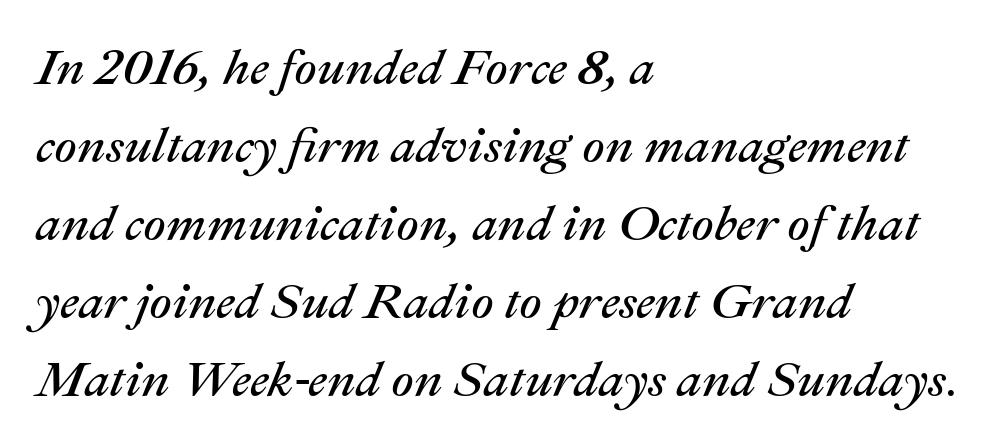
Q: Is the text bold? A: No.
Q: Is the text italic (slanted)? A: Yes, it leans right by about 22 degrees.
Q: Is the text underlined? A: No.
Q: How is the paragraph aligned? A: Left-aligned.
Q: Is the spacing between letters normal or unusually wide? A: Normal.
Q: Is the spacing between lines tight, normal or loose? A: Normal.
Q: Width (condensed, normal, or wide)? A: Normal.
Q: Stroke contrast? A: Medium.
Q: x-height? A: Medium.
Q: Monospaced? A: No.
